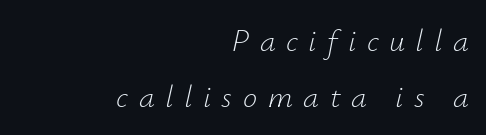
The string is rendered with underlining switched off. The setting favours the right margin, as signatures and pull-quotes sometimes do. Proportional: the letters do not fall into vertical columns. The tracking reads as deliberately expanded to a designer's eye.
